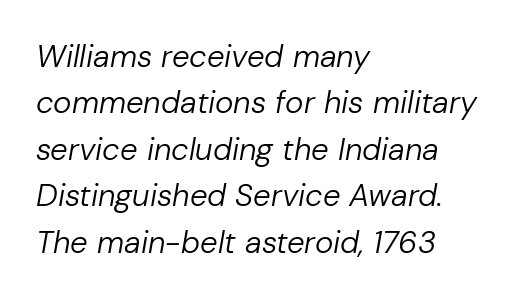
The image shows 31 px regular-weight type, italic (leaning right); set left-aligned, normal line spacing (1.5x), normal letter spacing, not underlined; low stroke contrast and a medium x-height.
